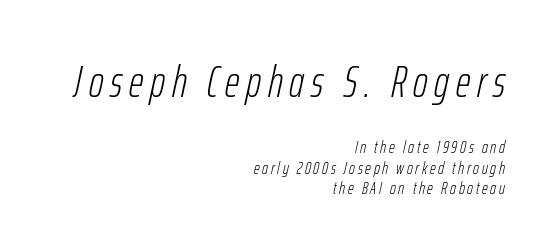
The compositor pushed each line to the right boundary. Stem width sits at or under what a default text font uses. Larger block? The one above; the one below is distinctly smaller. Slanted lettering throughout.
